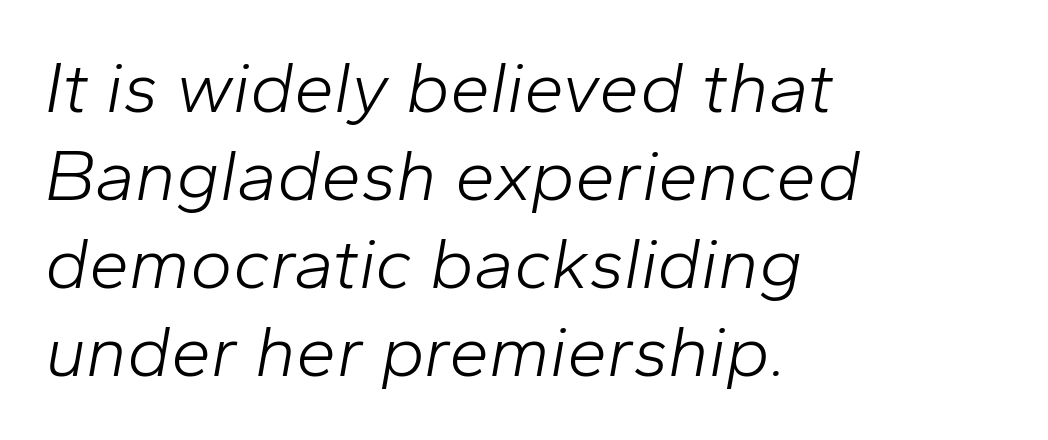
Q: Is the text bold? A: No.
Q: Is the text italic (slanted)? A: Yes, it leans right by about 10 degrees.
Q: Is the text underlined? A: No.
Q: How is the paragraph aligned? A: Left-aligned.
Q: Is the spacing between letters normal or unusually wide? A: Normal.
Q: Width (condensed, normal, or wide)? A: Normal.
Q: Stroke contrast? A: Low.
Q: x-height? A: Medium.
Q: Monospaced? A: No.
